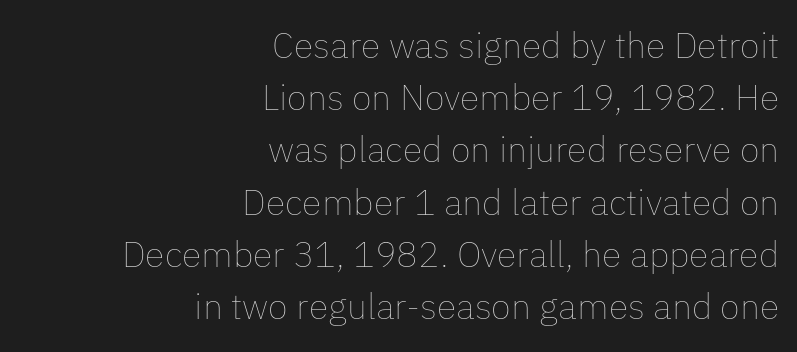
Q: Is the text bold? A: No.
Q: Is the text italic (slanted)? A: No, it is upright.
Q: Is the text underlined? A: No.
Q: How is the paragraph aligned? A: Right-aligned.
Q: Is the spacing between letters normal or unusually wide? A: Normal.
Q: Is the spacing between lines tight, normal or loose? A: Normal.
Q: Width (condensed, normal, or wide)? A: Normal.
Q: Stroke contrast? A: Low.
Q: x-height? A: Medium.
Q: Monospaced? A: No.
